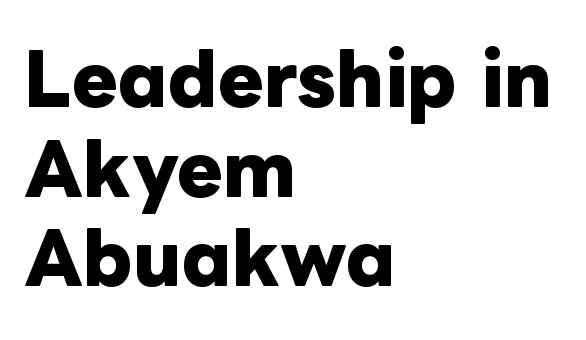
Notice how descenders clear the ascenders below comfortably — that's standard leading. This sample has the flowing, uneven cadence of proportional lettering. Short and long lines alike share a common starting point at left. Rendered with straight, roman letterforms. The letters sit at their default tracking, neither squeezed nor spread. The letters are bold, with thick, heavy strokes.
